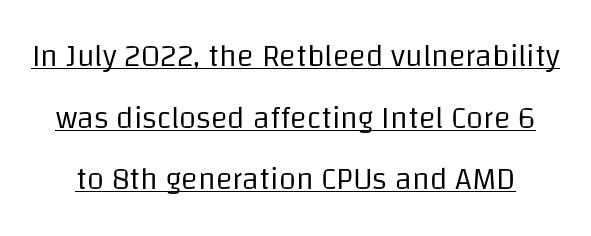
Q: Is the text bold? A: No.
Q: Is the text italic (slanted)? A: No, it is upright.
Q: Is the typeface a serif or a sans-serif typeface? A: Sans-serif.
Q: Is the text underlined? A: Yes.
Q: Is the spacing between letters normal or unusually wide? A: Normal.
Q: Is the spacing between lines tight, normal or loose? A: Loose.
Q: Width (condensed, normal, or wide)? A: Normal.
Q: Stroke contrast? A: Low.
Q: x-height? A: Large.
Q: Monospaced? A: No.
